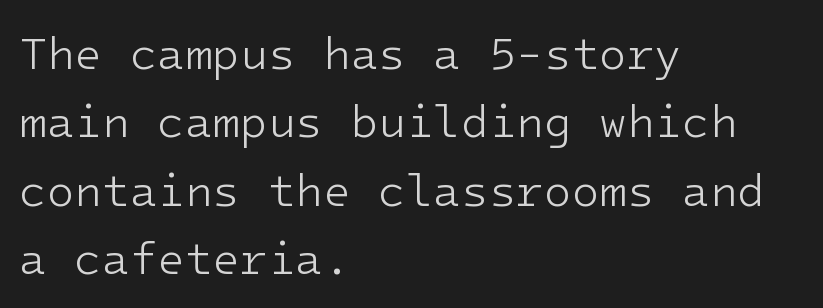
Default kerning and tracking; the words read as compact shapes. Caption: face not bold, strokes unweighted. Evenly set lines give the paragraph a standard silhouette. Unlike a traditional serif, this face leaves its strokes unadorned. Posture: straight, roman, zero tilt.
